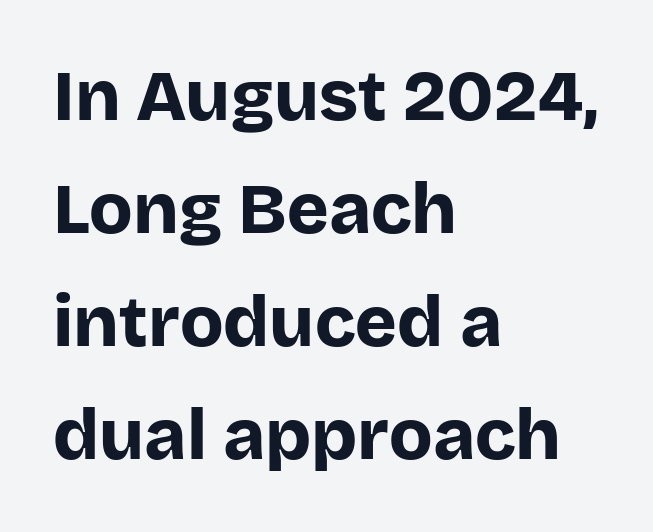
Are there feet on the stems? There aren't — it's a sans. If you measured baseline to baseline, you'd find a middling distance. This sample uses plain, unmodified letter spacing. The text block is weighted toward the left margin, trailing off unevenly rightward. A clean baseline with only descenders dipping below it.
